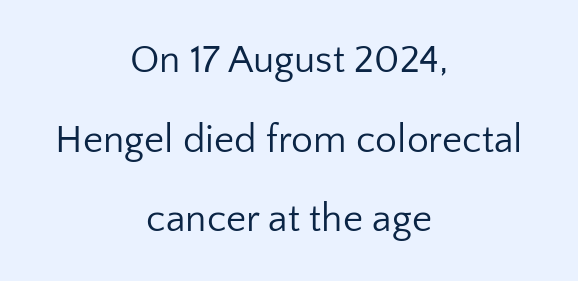
Examine the stroke ends and you'll find no serifs. The rag falls on both sides of this text block equally. Proportional: the letters do not fall into vertical columns. The block of text is sparse from top to bottom, with ample space between rows. Rendered with straight, roman letterforms.
